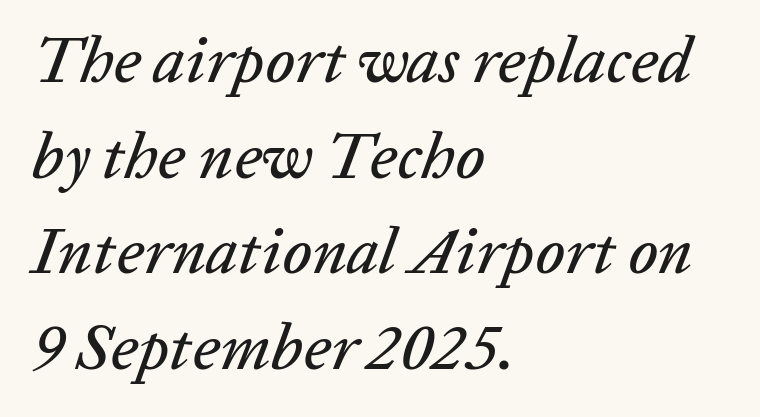
The leading is moderate, giving the passage an even texture. Rule under the text: the space is simply empty. Here the glyphs are tracked normally, forming tight word shapes. The rendering applies a slant to the glyphs. A typesetter would call this proportional, since set widths differ per character.
